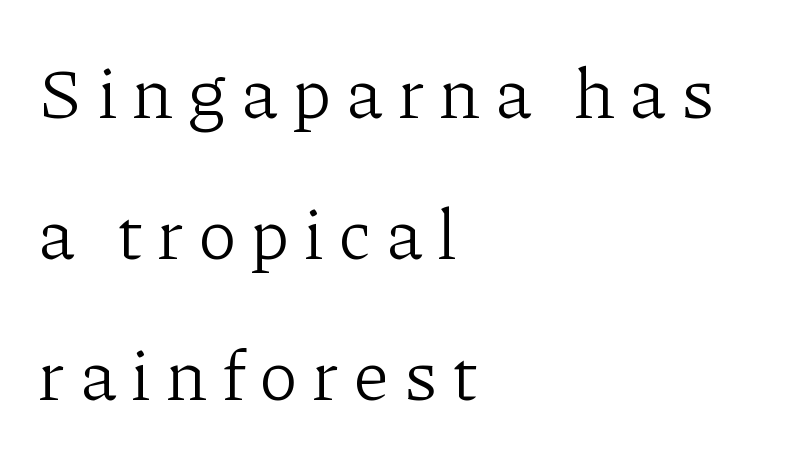
{"serif": "yes", "italic": "no", "bold": "no", "weight": "light", "width": "normal", "stroke_contrast": "low", "x_height": "medium", "monospaced": "no", "underline": "no", "align": "left", "line_spacing": "loose", "line_spacing_ratio": 1.96, "letter_spacing": "wide", "letter_spacing_em": 0.21, "glyph_px": 72}
